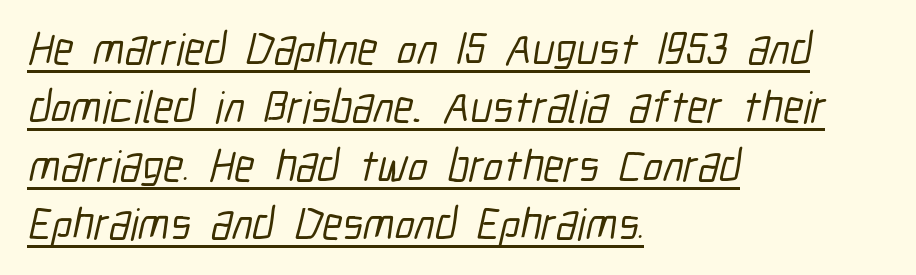
Q: Is the typeface a serif or a sans-serif typeface? A: Sans-serif.
Q: Is the text underlined? A: Yes.
Q: How is the paragraph aligned? A: Left-aligned.
Q: Is the spacing between letters normal or unusually wide? A: Normal.
Q: Is the spacing between lines tight, normal or loose? A: Normal.
Q: Width (condensed, normal, or wide)? A: Condensed.
Q: Stroke contrast? A: Low.
Q: x-height? A: Medium.
Q: Monospaced? A: No.
